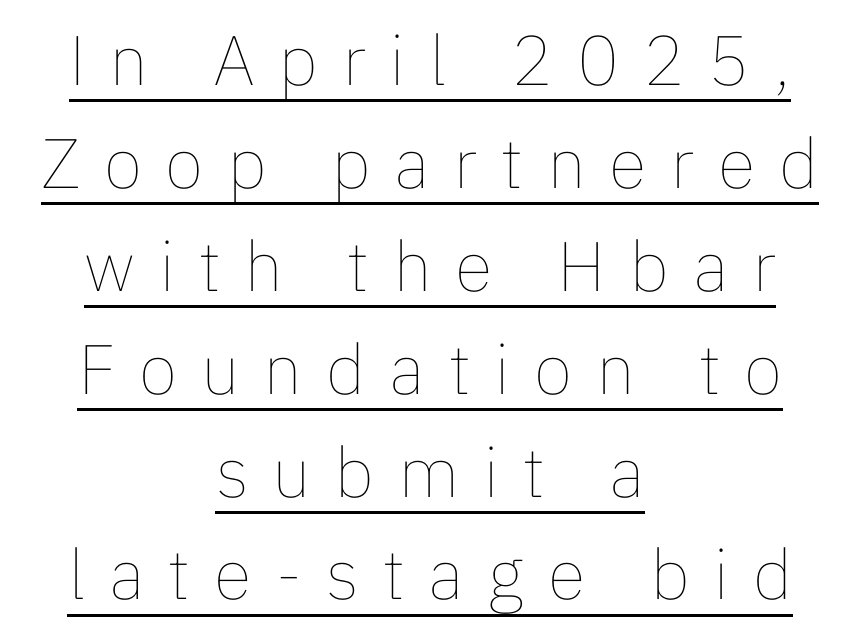
The image shows 70 px thin type, upright; set centered, normal line spacing (1.47x), unusually wide letter spacing (+0.34 em), underlined; low stroke contrast and a medium x-height.
